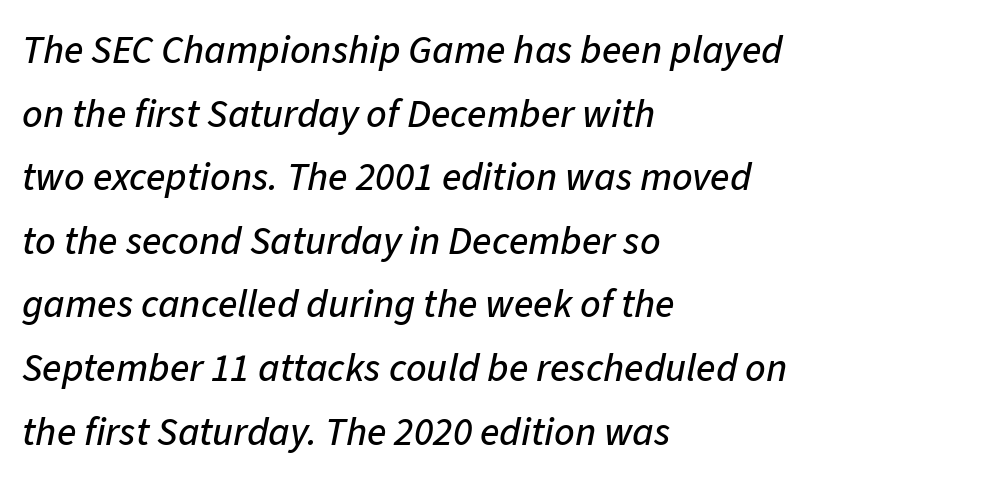
The image shows 40 px text type, italic (leaning right); set left-aligned, normal line spacing (1.59x), normal letter spacing, not underlined; low stroke contrast and a medium x-height.
